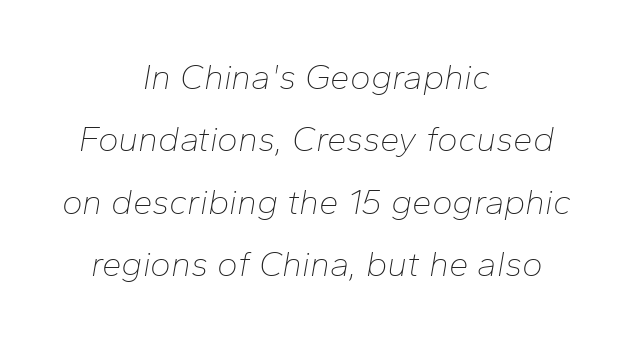
The image shows 35 px thin type, italic (leaning right); set centered, line spacing 1.78x, normal letter spacing, not underlined; low stroke contrast and a medium x-height.
